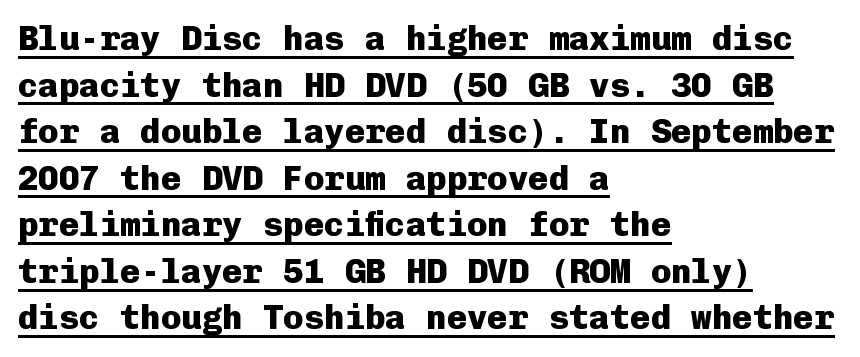
Q: Is the text bold? A: Yes.
Q: Is the text italic (slanted)? A: No, it is upright.
Q: Is the typeface a serif or a sans-serif typeface? A: Sans-serif.
Q: Is the text underlined? A: Yes.
Q: How is the paragraph aligned? A: Left-aligned.
Q: Is the spacing between letters normal or unusually wide? A: Normal.
Q: Is the spacing between lines tight, normal or loose? A: Normal.
Q: Width (condensed, normal, or wide)? A: Normal.
Q: Stroke contrast? A: Low.
Q: x-height? A: Medium.
Q: Monospaced? A: Yes.
